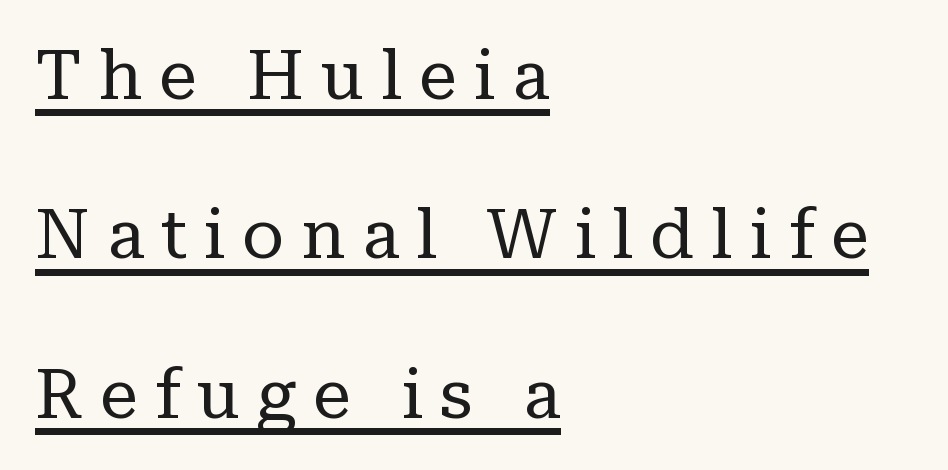
{"serif": "yes", "italic": "no", "bold": "no", "weight": "regular", "width": "normal", "stroke_contrast": "low", "x_height": "medium", "monospaced": "no", "underline": "yes", "align": "left", "line_spacing": "loose", "line_spacing_ratio": 2.31, "letter_spacing": "wide", "letter_spacing_em": 0.24, "glyph_px": 69}
